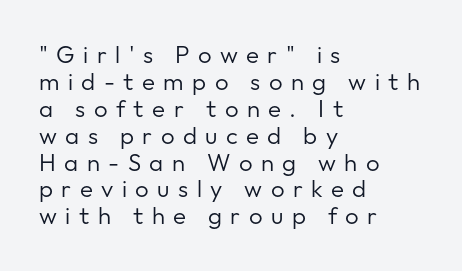
Q: Is the text bold? A: No.
Q: Is the text italic (slanted)? A: No, it is upright.
Q: Is the text underlined? A: No.
Q: How is the paragraph aligned? A: Left-aligned.
Q: Is the spacing between letters normal or unusually wide? A: Unusually wide.
Q: Is the spacing between lines tight, normal or loose? A: Tight.
